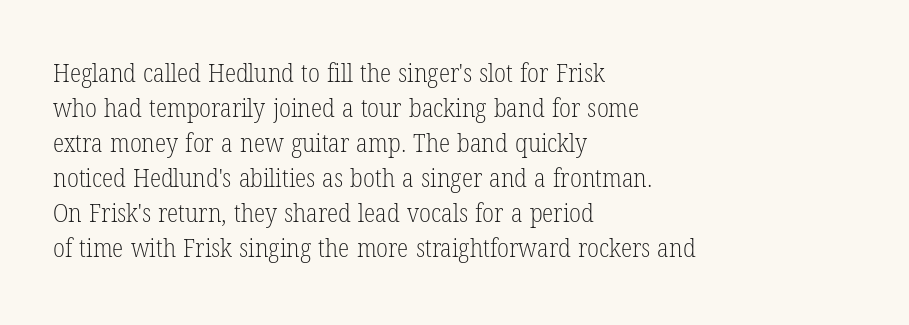
Q: Is the text bold? A: No.
Q: Is the text italic (slanted)? A: No, it is upright.
Q: Is the text underlined? A: No.
Q: How is the paragraph aligned? A: Left-aligned.
Q: Is the spacing between letters normal or unusually wide? A: Normal.
Q: Is the spacing between lines tight, normal or loose? A: Normal.
